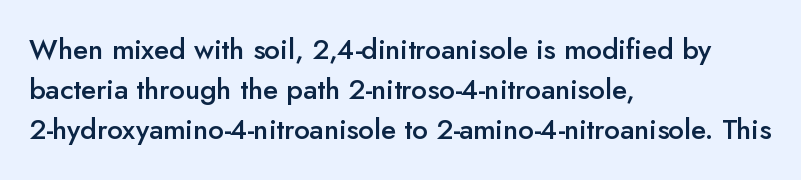
The image shows 28 px semibold sans-serif type, upright; set left-aligned, normal line spacing (1.43x), normal letter spacing, not underlined; low stroke contrast and a small x-height.
